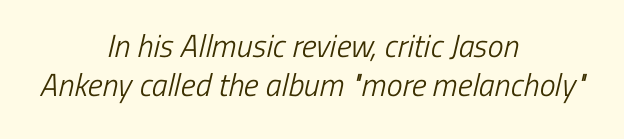
Letter spacing: default. No word sits above an underline. These glyphs show unthickened strokes, regular width or finer. You can tell from the bare stems that sans-serif type was used.
